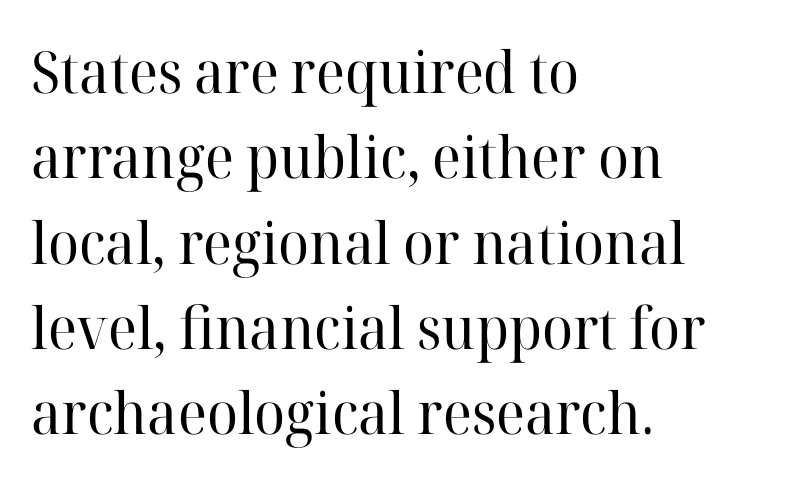
The image shows 58 px regular-weight serif type, upright; set left-aligned, normal line spacing (1.47x), normal letter spacing, not underlined; high stroke contrast and a medium x-height.
